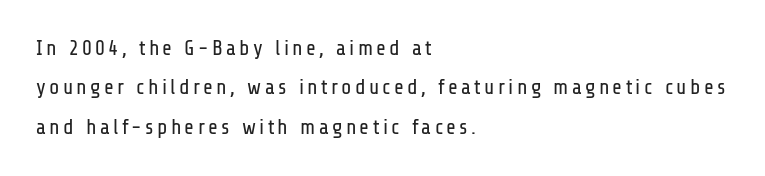
Layout note: lines flush left. Think standard paragraph weight, or any step lighter than that. Notice how the stems are strictly vertical — no italics here. Check the space under the baseline: it is left empty.
